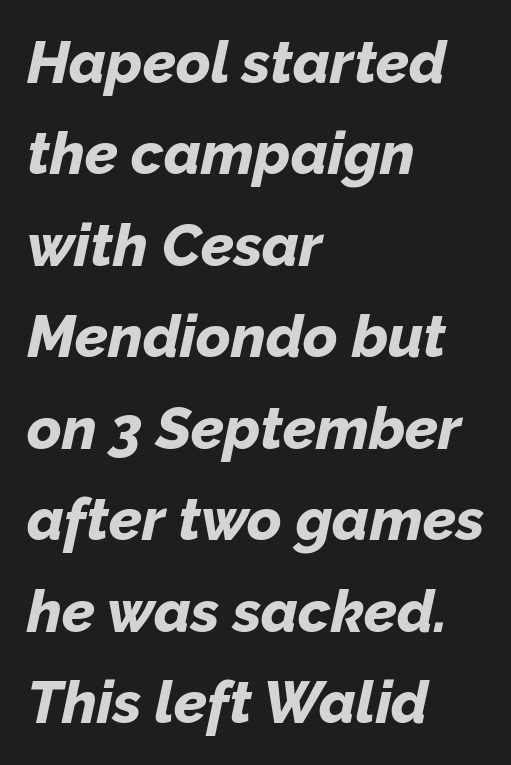
Q: Is the text bold? A: Yes.
Q: Is the text italic (slanted)? A: Yes, it leans right by about 12 degrees.
Q: Is the text underlined? A: No.
Q: How is the paragraph aligned? A: Left-aligned.
Q: Is the spacing between letters normal or unusually wide? A: Normal.
Q: Is the spacing between lines tight, normal or loose? A: Normal.
Q: Width (condensed, normal, or wide)? A: Normal.
Q: Stroke contrast? A: Low.
Q: x-height? A: Medium.
Q: Monospaced? A: No.
